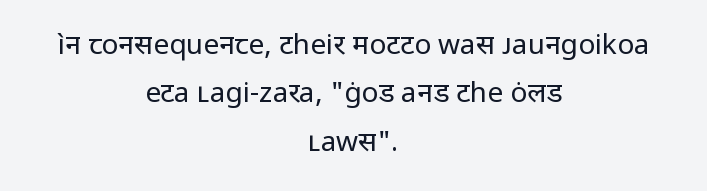
{"serif": "no", "italic": "no", "bold": "no", "weight": "regular", "width": "normal", "stroke_contrast": "low", "x_height": "medium", "monospaced": "no", "underline": "no", "align": "center", "line_spacing_ratio": 1.73, "letter_spacing": "normal", "letter_spacing_em": 0.0, "glyph_px": 28}
